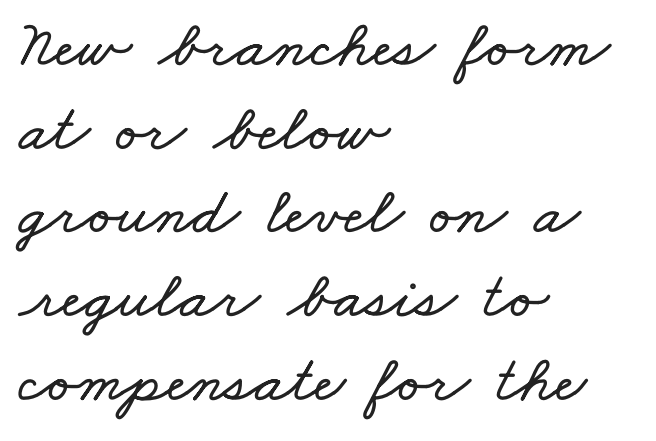
{"width": "wide", "stroke_contrast": "low", "x_height": "small", "monospaced": "no", "underline": "no", "align": "left", "line_spacing": "normal", "line_spacing_ratio": 1.25, "letter_spacing": "normal", "letter_spacing_em": 0.0, "glyph_px": 67}
